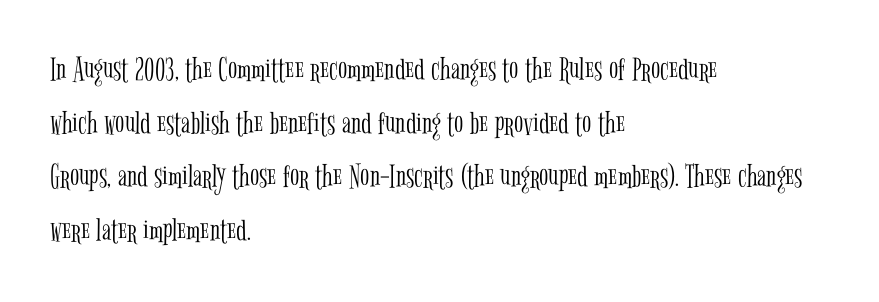
Q: Is the text bold? A: No.
Q: Is the text italic (slanted)? A: No, it is upright.
Q: Is the typeface a serif or a sans-serif typeface? A: Serif.
Q: Is the text underlined? A: No.
Q: How is the paragraph aligned? A: Left-aligned.
Q: Is the spacing between letters normal or unusually wide? A: Normal.
Q: Is the spacing between lines tight, normal or loose? A: Normal.
Q: Width (condensed, normal, or wide)? A: Condensed.
Q: Stroke contrast? A: Low.
Q: x-height? A: Medium.
Q: Monospaced? A: No.
